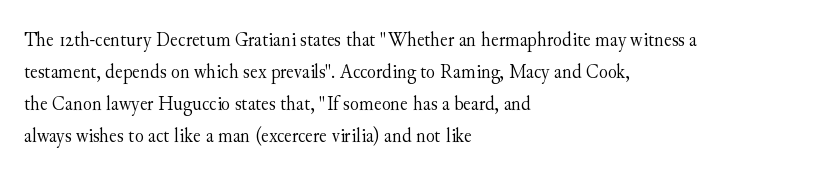
{"italic": "no", "bold": "no", "underline": "no", "align": "left", "line_spacing": "normal", "line_spacing_ratio": 1.53, "letter_spacing": "normal", "letter_spacing_em": 0.0, "glyph_px": 21}
